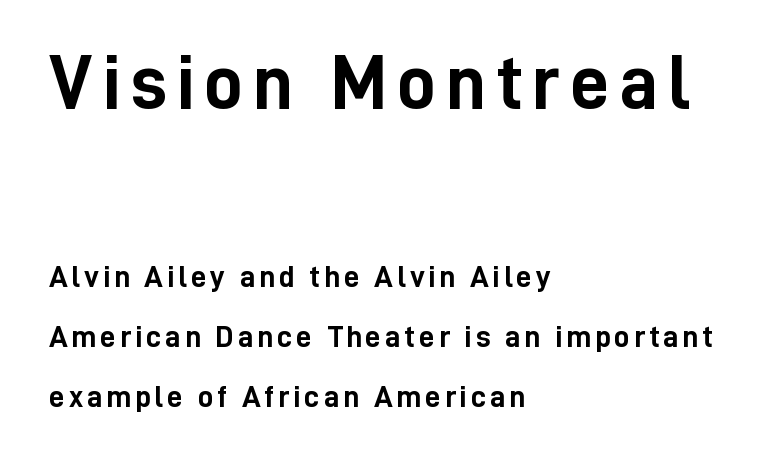
{"serif": "no", "italic": "no", "bold": "yes", "weight": "semibold", "width": "condensed", "stroke_contrast": "low", "x_height": "medium", "monospaced": "no", "underline": "no", "align": "left", "line_spacing": "loose", "line_spacing_ratio": 1.94, "larger_block": "first", "size_ratio": 2.52, "glyph_px": 78}
